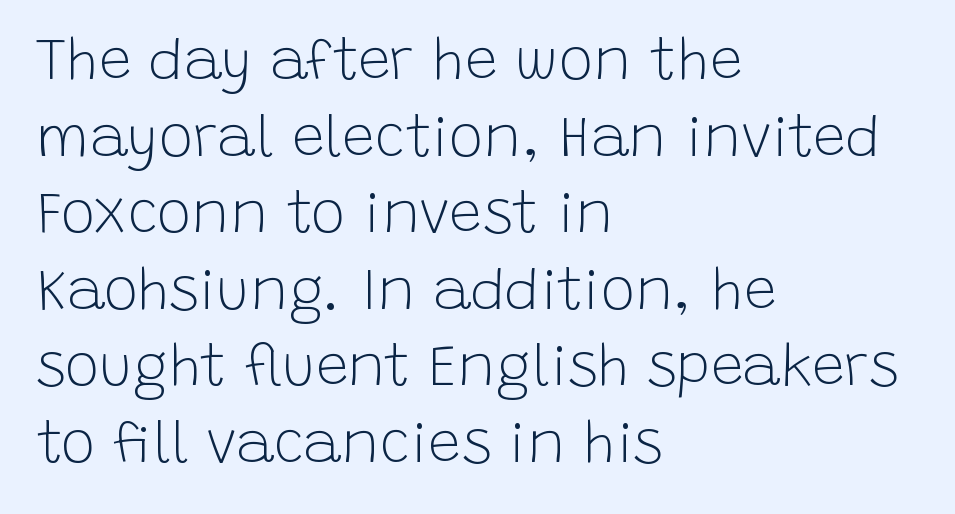
What kind of face is this? One without serifs — a sans. Between one letter and the next there's only the usual sliver of space. Weight: in the light-to-regular range. Interline gaps are of average width in this sample. The face used here is proportionally spaced, like ordinary book or web type. The ragged edge is on the right, which tells us the setting is flush left.
